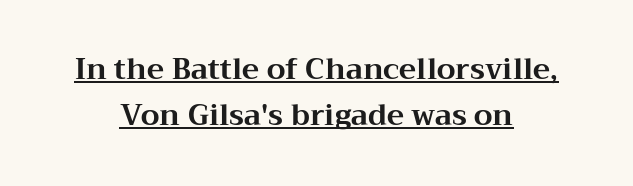
Q: Is the text bold? A: Yes.
Q: Is the text italic (slanted)? A: No, it is upright.
Q: Is the typeface a serif or a sans-serif typeface? A: Serif.
Q: Is the text underlined? A: Yes.
Q: How is the paragraph aligned? A: Centered.
Q: Is the spacing between letters normal or unusually wide? A: Normal.
Q: Is the spacing between lines tight, normal or loose? A: Normal.
Q: Width (condensed, normal, or wide)? A: Wide.
Q: Stroke contrast? A: Medium.
Q: x-height? A: Medium.
Q: Monospaced? A: No.
